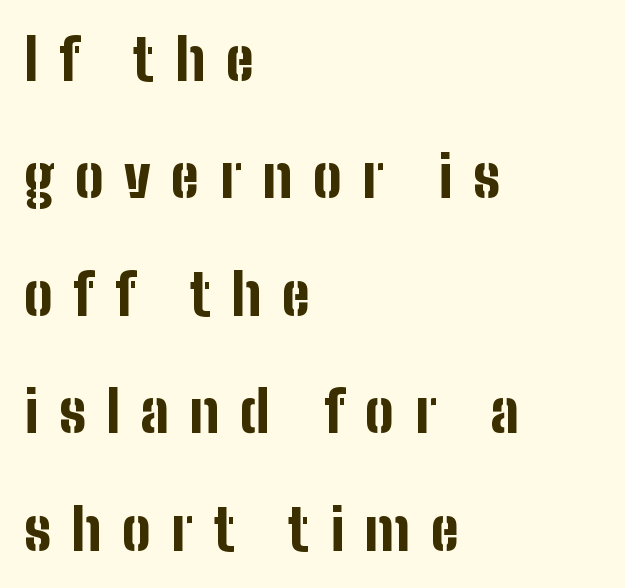
The image shows 57 px bold, condensed sans-serif type, upright; set left-aligned, loose line spacing (2.06x), unusually wide letter spacing (+0.36 em), not underlined; low stroke contrast and a medium x-height.
